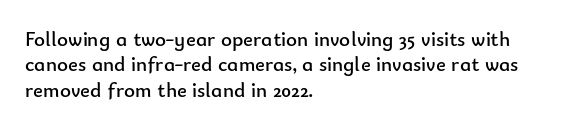
The image shows 21 px text type, upright; set left-aligned, line spacing 1.21x, normal letter spacing, not underlined.
